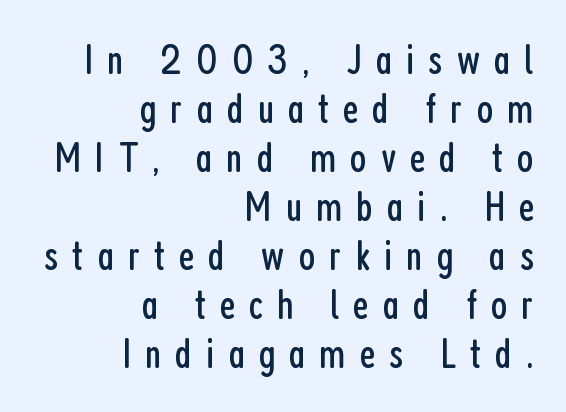
{"serif": "no", "italic": "no", "bold": "no", "weight": "regular", "width": "condensed", "stroke_contrast": "low", "x_height": "medium", "monospaced": "no", "underline": "no", "align": "right", "line_spacing": "tight", "line_spacing_ratio": 1.14, "letter_spacing": "wide", "letter_spacing_em": 0.32, "glyph_px": 43}
